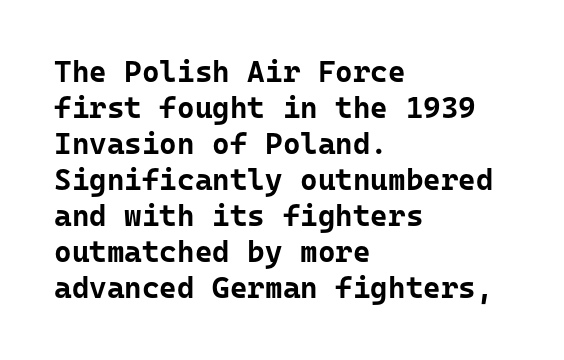
The image shows 30 px bold sans-serif type, upright, monospaced; set left-aligned, line spacing 1.2x, normal letter spacing, not underlined; low stroke contrast and a medium x-height.
